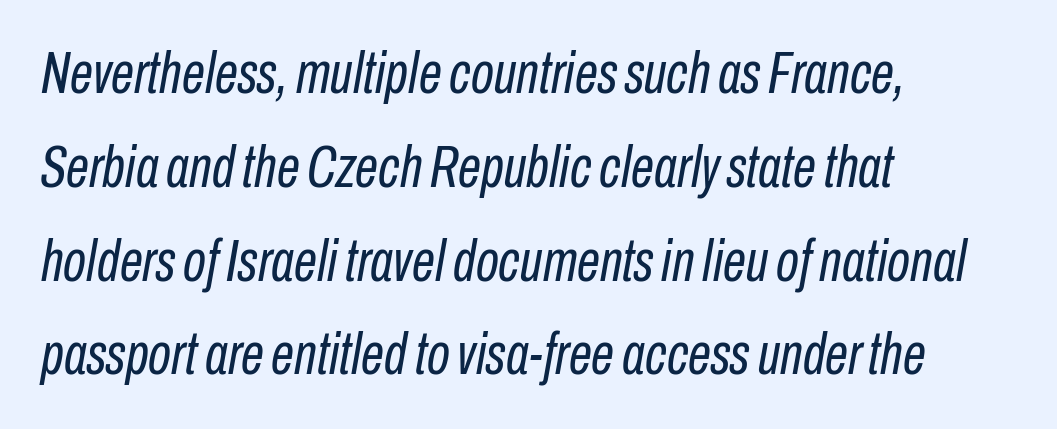
The rag falls on the right side of this text block. The typography opts for an oblique posture over an upright one. Here the designer chose a conventional face with non-uniform glyph widths. Anything drawn beneath the words? Only blank space. Normally led — the rows are evenly, conventionally spaced. No chunkiness to these letters — they're not bold.
